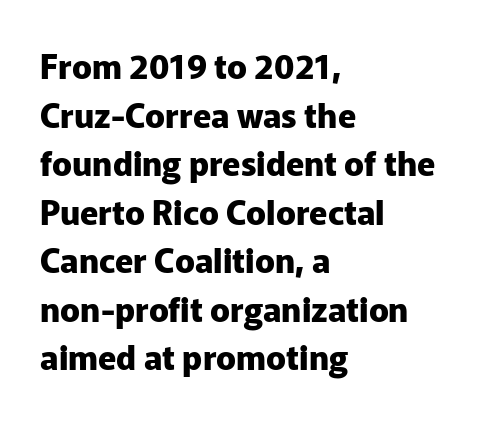
Q: Is the text bold? A: Yes.
Q: Is the text italic (slanted)? A: No, it is upright.
Q: Is the typeface a serif or a sans-serif typeface? A: Sans-serif.
Q: Is the text underlined? A: No.
Q: How is the paragraph aligned? A: Left-aligned.
Q: Is the spacing between letters normal or unusually wide? A: Normal.
Q: Is the spacing between lines tight, normal or loose? A: Normal.
Q: Width (condensed, normal, or wide)? A: Normal.
Q: Stroke contrast? A: Low.
Q: x-height? A: Medium.
Q: Monospaced? A: No.
